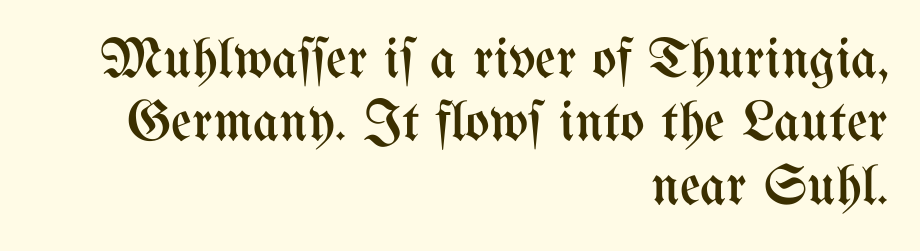
The image shows 57 px regular-weight, condensed type, upright; set right-aligned, tight line spacing (1.11x), normal letter spacing, not underlined; medium stroke contrast and a medium x-height.
